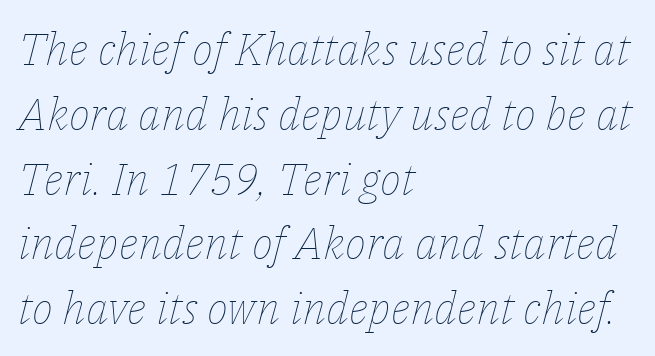
Q: Is the text bold? A: No.
Q: Is the text italic (slanted)? A: Yes, it leans right by about 14 degrees.
Q: Is the text underlined? A: No.
Q: How is the paragraph aligned? A: Left-aligned.
Q: Is the spacing between letters normal or unusually wide? A: Normal.
Q: Is the spacing between lines tight, normal or loose? A: Normal.
Q: Width (condensed, normal, or wide)? A: Normal.
Q: Stroke contrast? A: Low.
Q: x-height? A: Medium.
Q: Monospaced? A: No.
